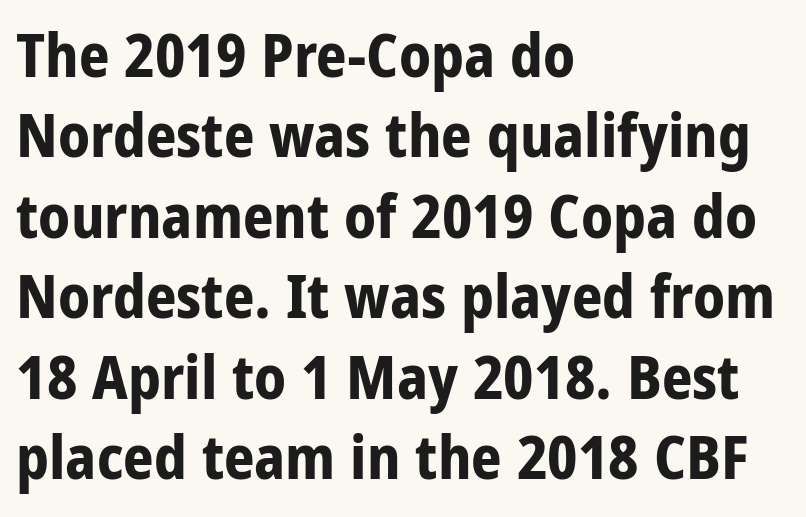
{"serif": "no", "italic": "no", "bold": "yes", "weight": "bold", "width": "condensed", "stroke_contrast": "low", "x_height": "large", "monospaced": "no", "underline": "no", "align": "left", "line_spacing": "normal", "line_spacing_ratio": 1.34, "letter_spacing": "normal", "letter_spacing_em": 0.0, "glyph_px": 60}
